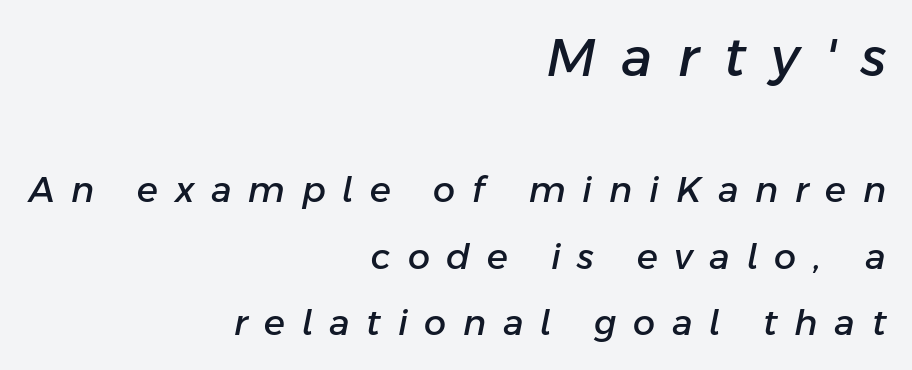
Q: Is the text italic (slanted)? A: Yes, it leans right by about 11 degrees.
Q: Is the text underlined? A: No.
Q: How is the paragraph aligned? A: Right-aligned.
Q: Is the spacing between letters normal or unusually wide? A: Unusually wide.
Q: Is the spacing between lines tight, normal or loose? A: Loose.
Q: Which block of text is set in a larger size, the first (top) or the second (bottom)? A: The first (top) one.
Q: Width (condensed, normal, or wide)? A: Normal.
Q: Stroke contrast? A: Low.
Q: x-height? A: Medium.
Q: Monospaced? A: No.
